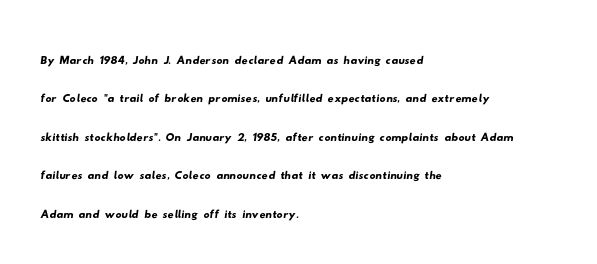
Q: Is the typeface a serif or a sans-serif typeface? A: Sans-serif.
Q: Is the text underlined? A: No.
Q: How is the paragraph aligned? A: Left-aligned.
Q: Is the spacing between letters normal or unusually wide? A: Normal.
Q: Is the spacing between lines tight, normal or loose? A: Normal.
Q: Width (condensed, normal, or wide)? A: Wide.
Q: Stroke contrast? A: Low.
Q: x-height? A: Small.
Q: Monospaced? A: No.
